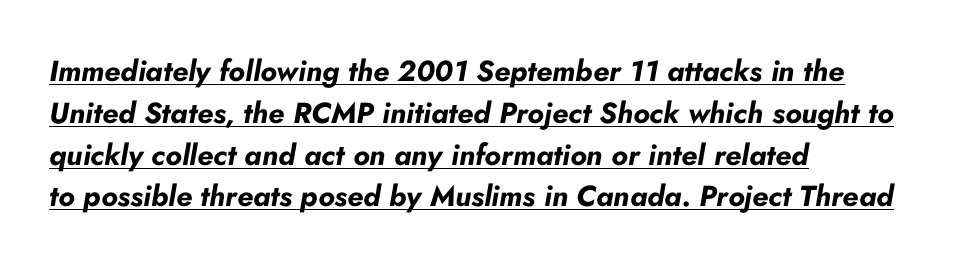
Q: Is the text bold? A: Yes.
Q: Is the text italic (slanted)? A: Yes, it leans right by about 10 degrees.
Q: Is the text underlined? A: Yes.
Q: How is the paragraph aligned? A: Left-aligned.
Q: Is the spacing between letters normal or unusually wide? A: Normal.
Q: Is the spacing between lines tight, normal or loose? A: Normal.
Q: Width (condensed, normal, or wide)? A: Normal.
Q: Stroke contrast? A: Low.
Q: x-height? A: Small.
Q: Monospaced? A: No.
